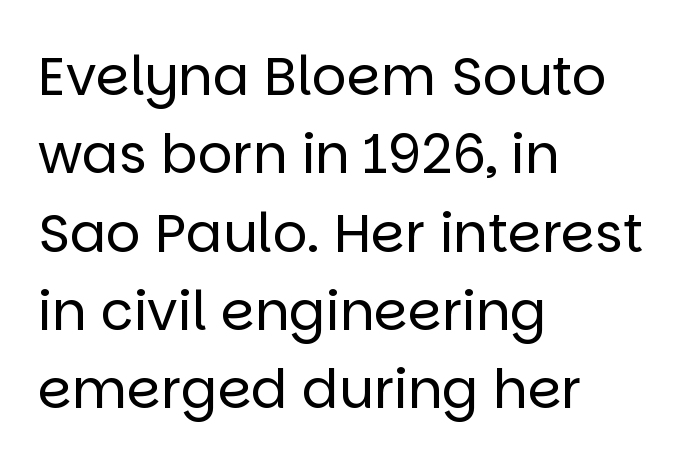
{"serif": "no", "italic": "no", "bold": "no", "weight": "regular", "width": "normal", "stroke_contrast": "low", "x_height": "large", "monospaced": "no", "underline": "no", "align": "left", "line_spacing": "normal", "line_spacing_ratio": 1.45, "letter_spacing": "normal", "letter_spacing_em": 0.0, "glyph_px": 54}
